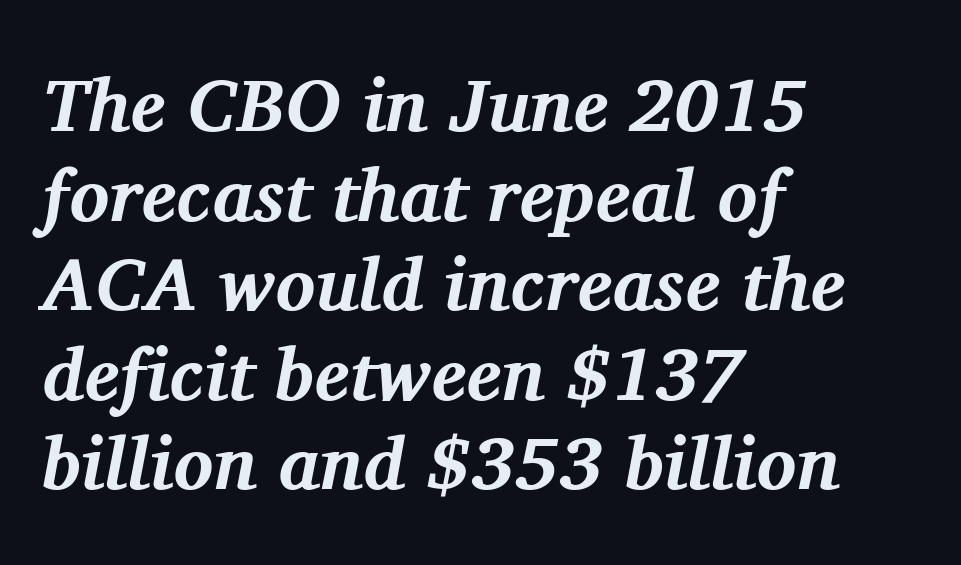
The image shows 74 px bold serif type, italic (leaning right); set left-aligned, line spacing 1.21x, normal letter spacing, not underlined; medium stroke contrast and a medium x-height.
